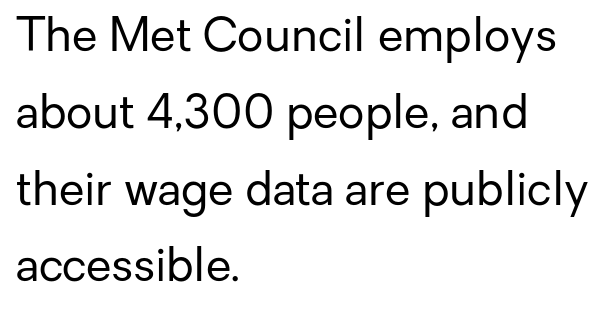
The image shows 46 px regular-weight sans-serif type, upright; set left-aligned, normal line spacing (1.67x), normal letter spacing, not underlined; low stroke contrast and a medium x-height.
